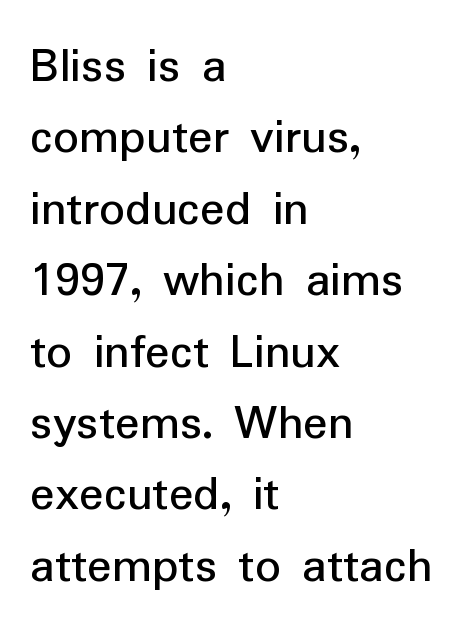
Note the varied advance widths — an 'i' is clearly narrower than an 'm'. Words float on clear page, feet unadorned. Nothing unusual about the tracking: characters are spaced as the font intends. Upright lettering throughout. One glance says typical: line gaps are just what's usual. Typeset ragged right — the left edge is the straight one.
